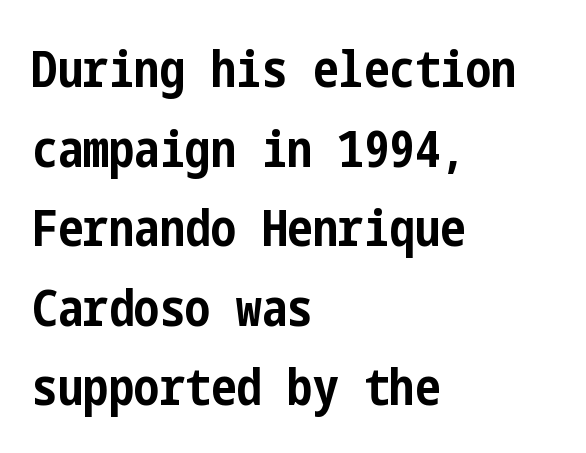
The image shows 51 px bold, condensed sans-serif type, upright; set left-aligned, normal line spacing (1.56x), normal letter spacing, not underlined; low stroke contrast and a medium x-height.
